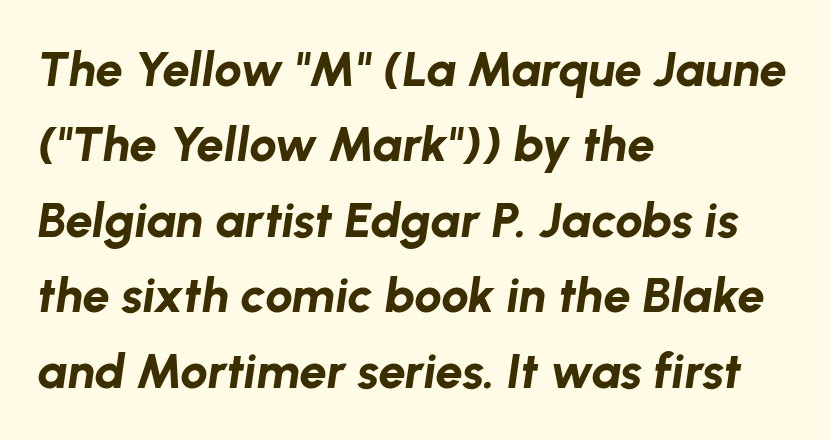
Q: Is the text bold? A: Yes.
Q: Is the text italic (slanted)? A: Yes, it leans right by about 8 degrees.
Q: Is the text underlined? A: No.
Q: How is the paragraph aligned? A: Left-aligned.
Q: Is the spacing between letters normal or unusually wide? A: Normal.
Q: Is the spacing between lines tight, normal or loose? A: Normal.
Q: Width (condensed, normal, or wide)? A: Normal.
Q: Stroke contrast? A: Low.
Q: x-height? A: Medium.
Q: Monospaced? A: No.
